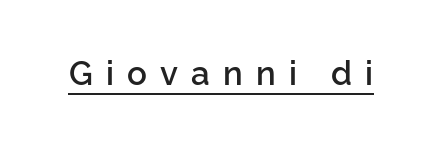
Each letter keeps its own natural width here, so spacing adapts to shape. Every stem runs plumb, perpendicular to the baseline. These lines are composed in type without serifs. The string is rendered with underlining switched on. Stems and bowls a touch heavier than normal — semibold. The passage shown has open, widely tracked lettering throughout.
